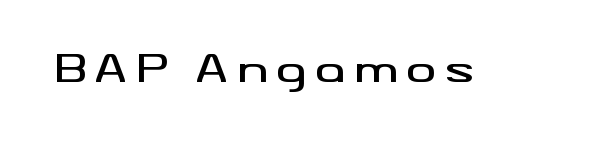
Q: Is the text italic (slanted)? A: No, it is upright.
Q: Is the typeface a serif or a sans-serif typeface? A: Sans-serif.
Q: Is the text underlined? A: No.
Q: Is the spacing between letters normal or unusually wide? A: Unusually wide.
Q: Width (condensed, normal, or wide)? A: Wide.
Q: Stroke contrast? A: Medium.
Q: x-height? A: Small.
Q: Monospaced? A: No.
